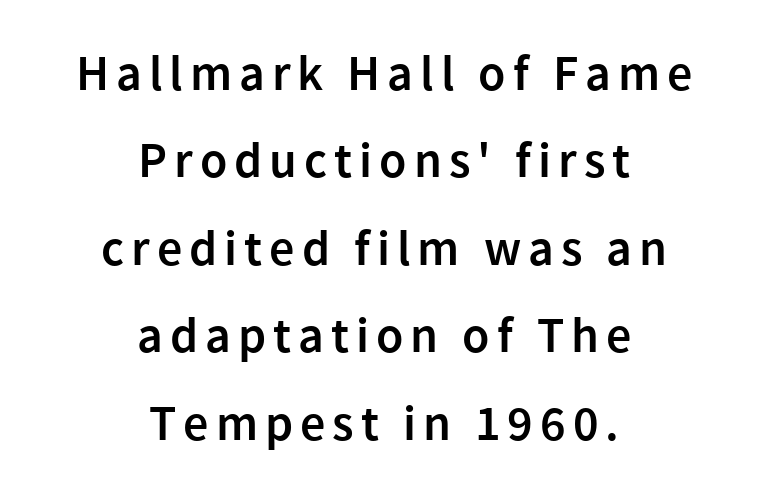
Q: Is the text bold? A: Semi-bold.
Q: Is the text italic (slanted)? A: No, it is upright.
Q: Is the typeface a serif or a sans-serif typeface? A: Sans-serif.
Q: Is the text underlined? A: No.
Q: How is the paragraph aligned? A: Centered.
Q: Width (condensed, normal, or wide)? A: Normal.
Q: x-height? A: Medium.
Q: Monospaced? A: No.
